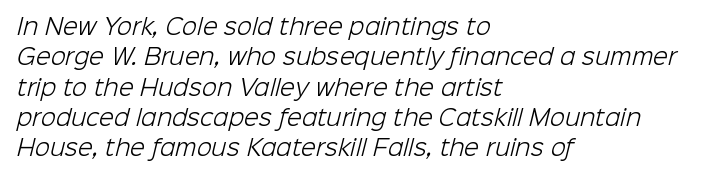
{"bold": "no", "underline": "no", "align": "left", "line_spacing": "normal", "line_spacing_ratio": 1.38, "letter_spacing": "normal", "letter_spacing_em": 0.0, "glyph_px": 22}
